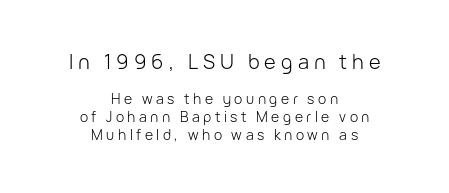
The image shows 20 px text type, upright; set centered, normal line spacing (1.3x), unusually wide letter spacing (+0.25 em), not underlined; the first (top) block is 1.43x larger.
